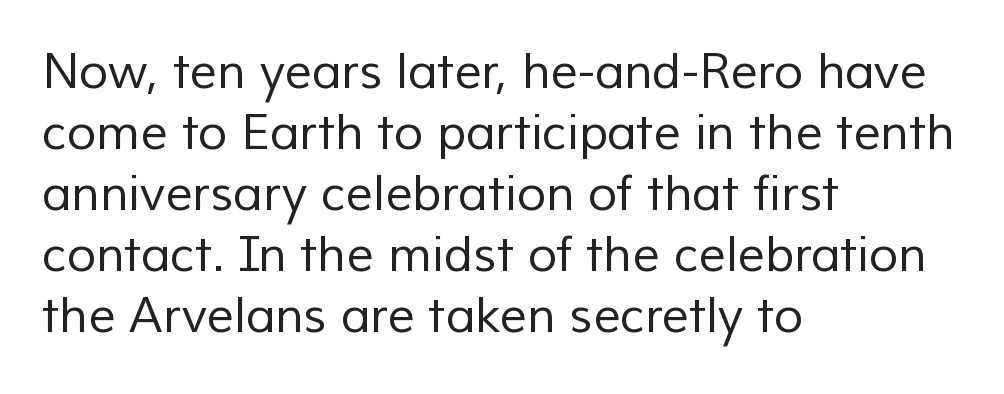
The image shows 48 px regular-weight sans-serif type; set left-aligned, normal line spacing (1.27x), normal letter spacing, not underlined; low stroke contrast and a medium x-height.
